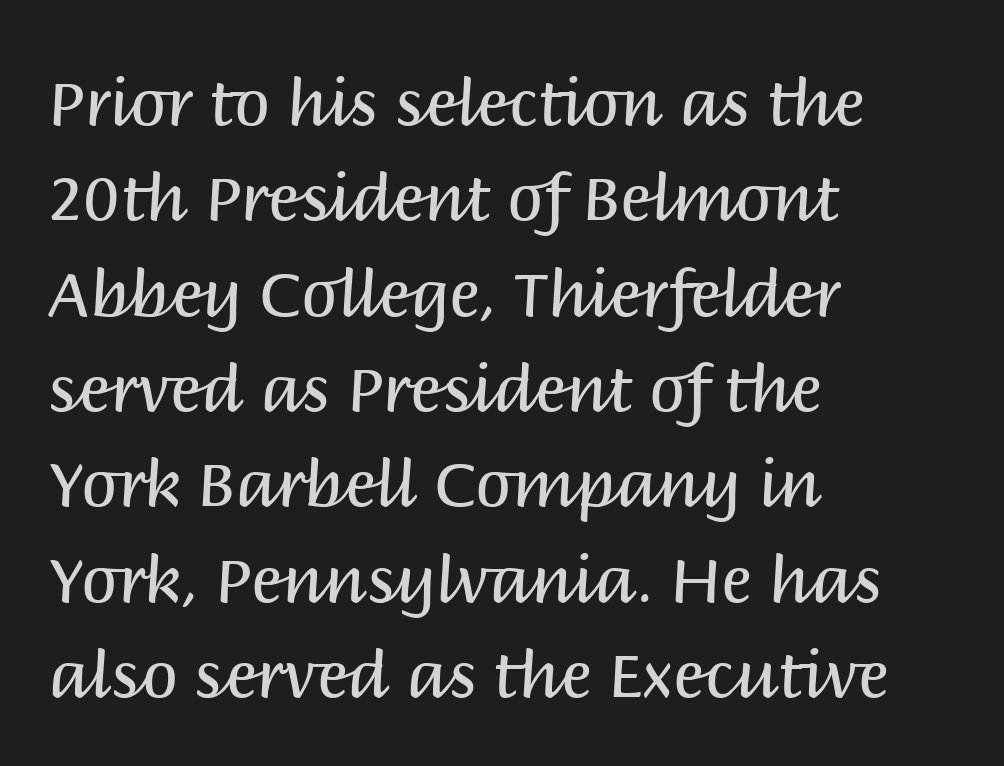
Tracking value appears to be zero — textbook default spacing. Bare-footed words on every line. Nope, no serifs anywhere on these letters.
